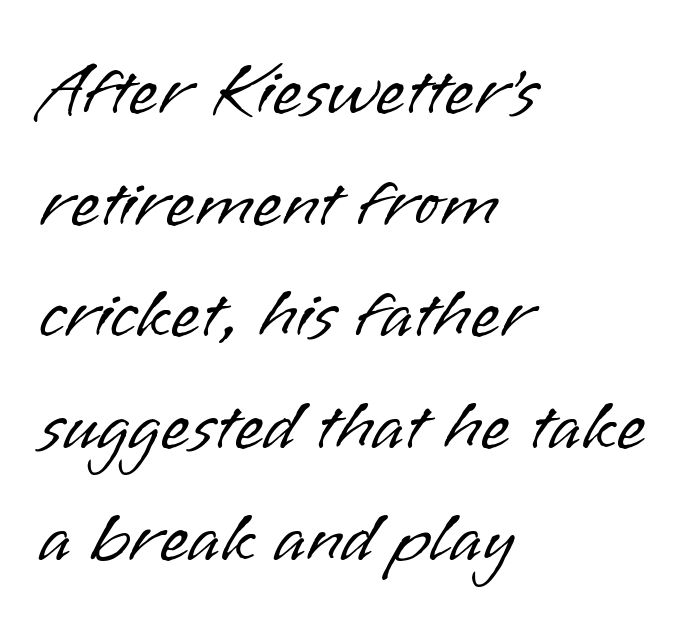
The rendering uses natural spacing where letterforms have individual widths. The font family rendered here belongs to the sans-serif group. A student would call this left alignment; a typographer would say flush left, rag right. Honestly, the letter spacing is just normal — you wouldn't notice it. Caption: face not bold, strokes unweighted. This rendering features lettering with no underline.
